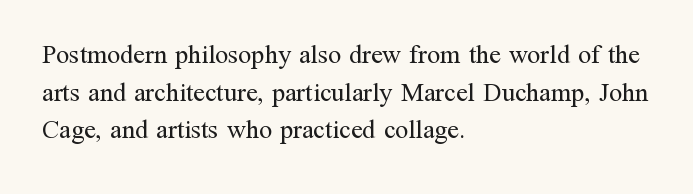
{"italic": "no", "bold": "no", "underline": "no", "align": "left", "line_spacing": "normal", "line_spacing_ratio": 1.45, "letter_spacing": "normal", "letter_spacing_em": 0.0, "glyph_px": 26}
